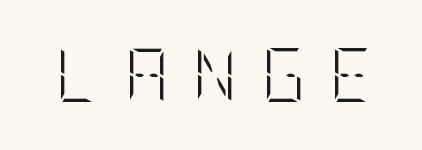
The image shows 54 px light, condensed type, upright; set unusually wide letter spacing (+0.45 em), not underlined; low stroke contrast and a large x-height.
